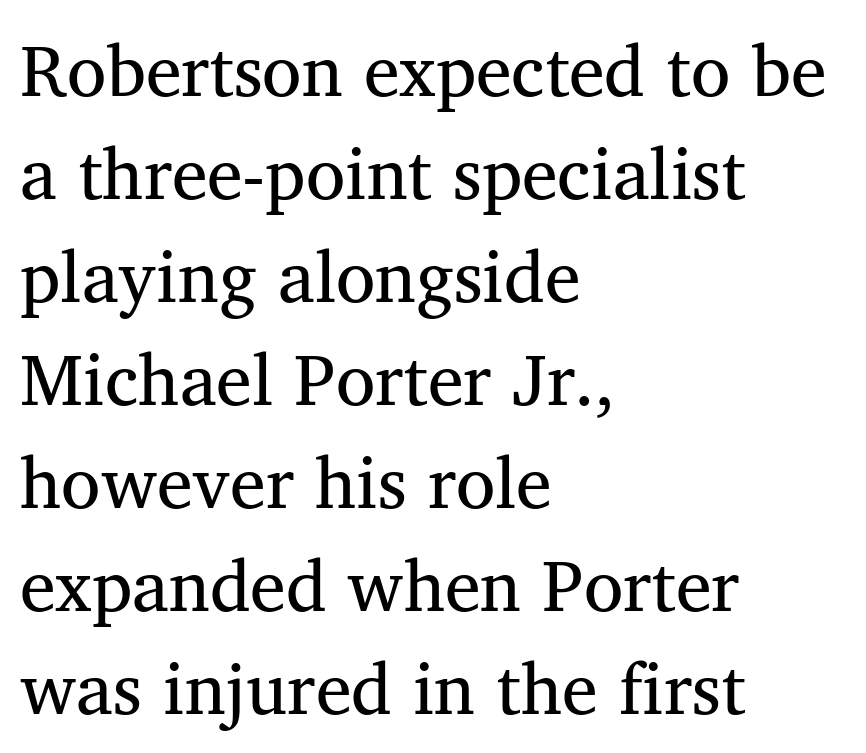
Serifs: yes, visible at the terminals of the letterforms. Varying glyph widths throughout — classic text-font behaviour. Successive baselines arrive at the customary interval. These lines keep a tight, regular rhythm from letter to letter.
